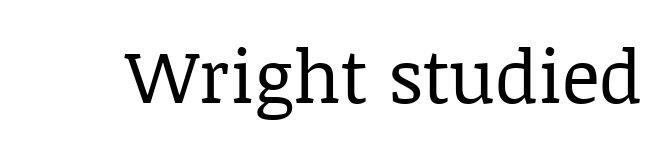
{"serif": "yes", "italic": "no", "bold": "no", "weight": "regular", "width": "normal", "stroke_contrast": "low", "x_height": "large", "monospaced": "no", "underline": "no", "letter_spacing": "normal", "letter_spacing_em": 0.0, "glyph_px": 74}
